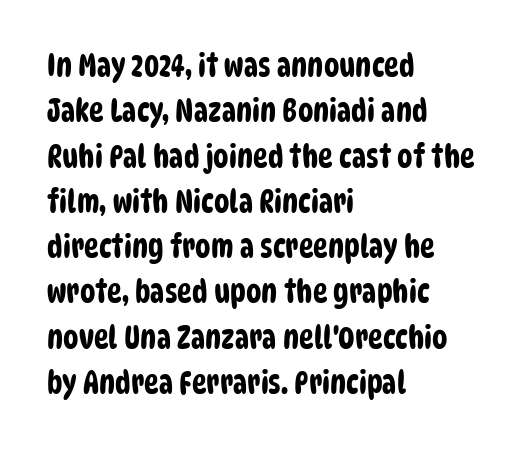
{"serif": "no", "width": "condensed", "stroke_contrast": "low", "x_height": "large", "monospaced": "no", "underline": "no", "align": "left", "line_spacing": "normal", "line_spacing_ratio": 1.46, "letter_spacing": "normal", "letter_spacing_em": 0.0, "glyph_px": 31}
